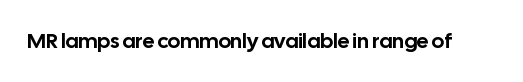
{"italic": "no", "underline": "no", "letter_spacing": "normal", "letter_spacing_em": 0.0, "glyph_px": 21}
